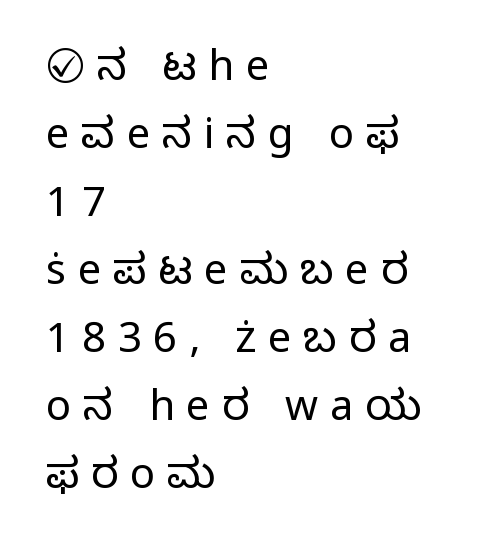
Compared with typical body copy, the letter spacing here is much looser. Underlining? Definitely not there. What kind of face is this? One without serifs — a sans. The ragged edge is on the right, which tells us the setting is flush left.
